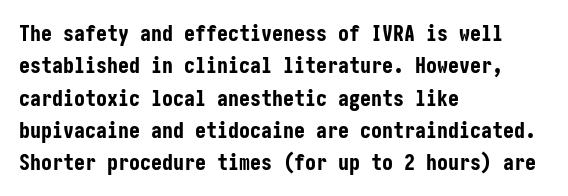
This block has exactly the height ordinary leading produces. A roman cut, with each character standing at attention. Typesetter's note: full bold, strokes at maximum text heaviness. The rendering anchors every line to the left-hand side.
